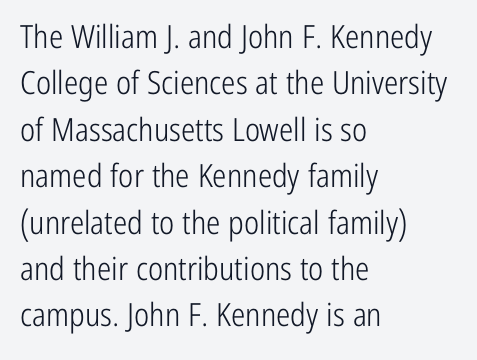
The image shows 32 px light, condensed sans-serif type, upright; set left-aligned, normal line spacing (1.45x), normal letter spacing, not underlined; low stroke contrast and a medium x-height.
